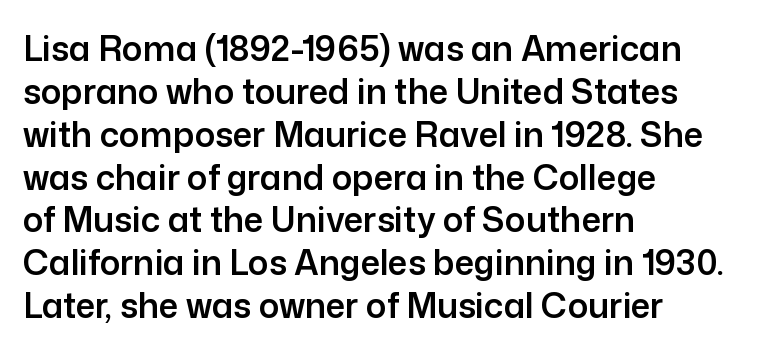
{"serif": "no", "italic": "no", "width": "normal", "stroke_contrast": "low", "x_height": "medium", "monospaced": "no", "underline": "no", "align": "left", "line_spacing": "normal", "line_spacing_ratio": 1.26, "letter_spacing": "normal", "letter_spacing_em": 0.0, "glyph_px": 34}
